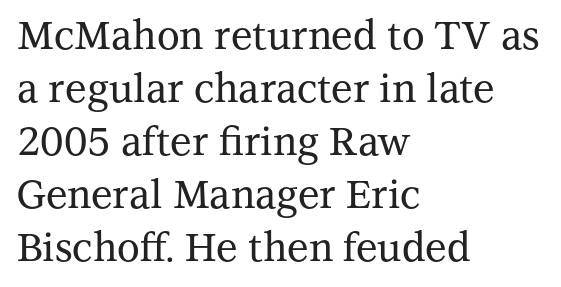
Classification — serif. Leading: standard. Caption: multi-line text, flush left, ragged right. Ascenders rise straight up at ninety degrees. How are the letters spaced? Ordinarily, with no added tracking.
